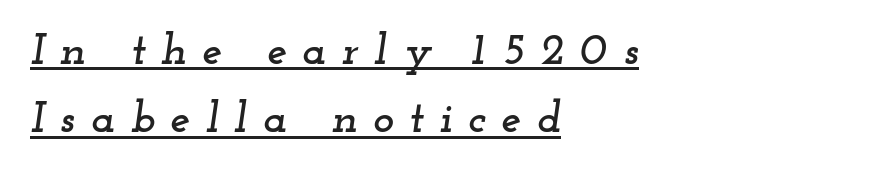
Q: Is the text italic (slanted)? A: Yes, it leans right by about 12 degrees.
Q: Is the typeface a serif or a sans-serif typeface? A: Serif.
Q: Is the text underlined? A: Yes.
Q: How is the paragraph aligned? A: Left-aligned.
Q: Is the spacing between letters normal or unusually wide? A: Unusually wide.
Q: Is the spacing between lines tight, normal or loose? A: Normal.
Q: Width (condensed, normal, or wide)? A: Wide.
Q: Stroke contrast? A: Low.
Q: x-height? A: Small.
Q: Monospaced? A: No.
